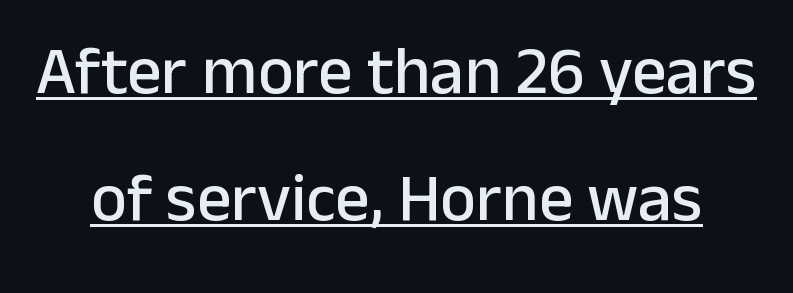
{"serif": "no", "italic": "no", "width": "normal", "stroke_contrast": "low", "x_height": "medium", "monospaced": "no", "underline": "yes", "line_spacing_ratio": 1.87, "letter_spacing": "normal", "letter_spacing_em": 0.0, "glyph_px": 68}
